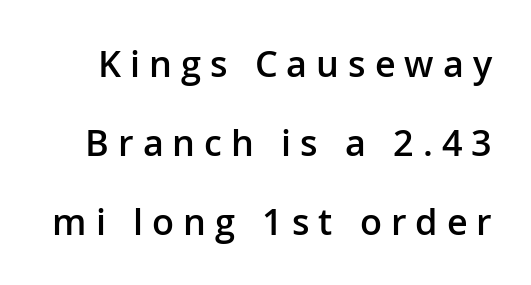
Q: Is the text bold? A: Semi-bold.
Q: Is the text italic (slanted)? A: No, it is upright.
Q: Is the typeface a serif or a sans-serif typeface? A: Sans-serif.
Q: Is the text underlined? A: No.
Q: Is the spacing between letters normal or unusually wide? A: Unusually wide.
Q: Is the spacing between lines tight, normal or loose? A: Loose.
Q: Width (condensed, normal, or wide)? A: Normal.
Q: Stroke contrast? A: Low.
Q: x-height? A: Medium.
Q: Monospaced? A: No.
